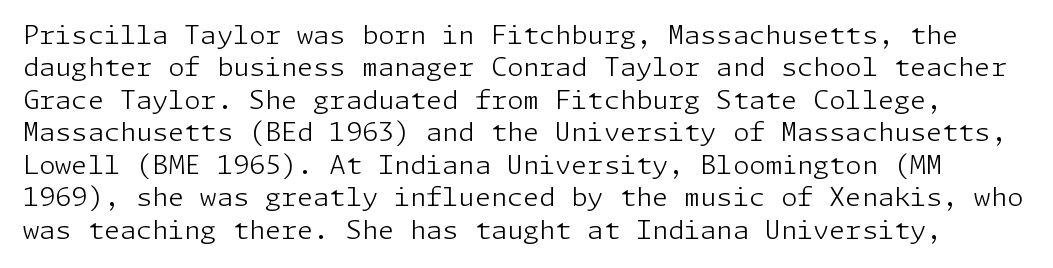
{"italic": "no", "bold": "no", "underline": "no", "line_spacing": "normal", "line_spacing_ratio": 1.25, "letter_spacing": "normal", "letter_spacing_em": 0.0, "glyph_px": 26}
